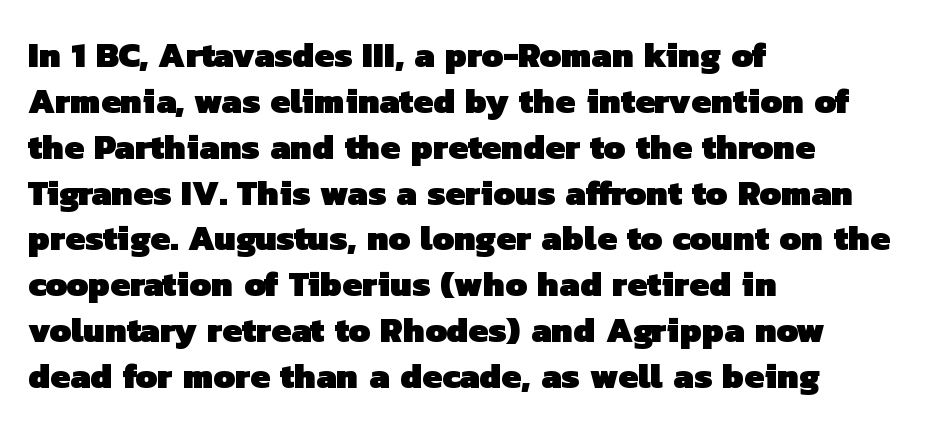
The image shows 35 px heavy sans-serif type; set left-aligned, normal line spacing (1.31x), normal letter spacing, not underlined; low stroke contrast and a medium x-height.
